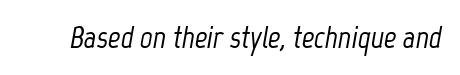
Q: Is the text italic (slanted)? A: Yes, it leans right by about 12 degrees.
Q: Is the text underlined? A: No.
Q: Is the spacing between letters normal or unusually wide? A: Normal.
Q: Width (condensed, normal, or wide)? A: Condensed.
Q: Stroke contrast? A: Low.
Q: x-height? A: Medium.
Q: Monospaced? A: No.
